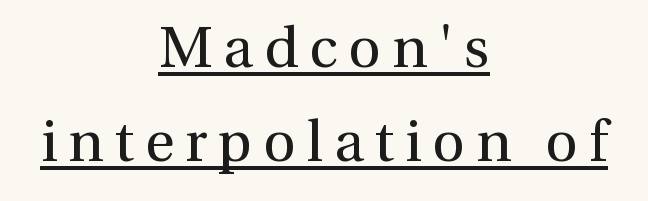
The image shows 57 px regular-weight serif type, upright; set centered, normal line spacing (1.65x), underlined; medium stroke contrast and a medium x-height.
